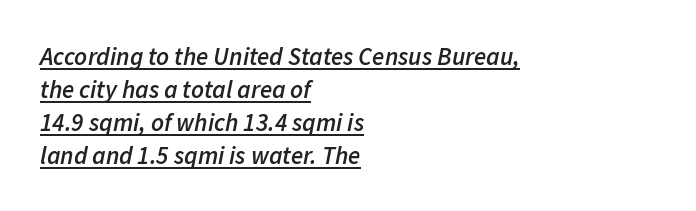
Standard letterfit; no display-style spreading of the glyphs. Rows of type keep a routine distance in the vertical direction. These words are printed semibold, heavier than regular yet not bold. Looking at the ascenders, they clearly lean. The lines are quadded left. A rule runs beneath these lines of type.
